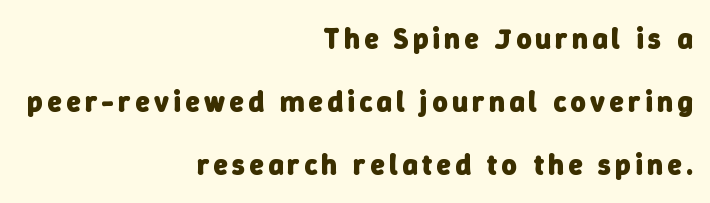
Q: Is the text bold? A: Yes.
Q: Is the typeface a serif or a sans-serif typeface? A: Sans-serif.
Q: Is the text underlined? A: No.
Q: How is the paragraph aligned? A: Right-aligned.
Q: Is the spacing between lines tight, normal or loose? A: Loose.
Q: Width (condensed, normal, or wide)? A: Normal.
Q: Stroke contrast? A: Low.
Q: x-height? A: Medium.
Q: Monospaced? A: No.
